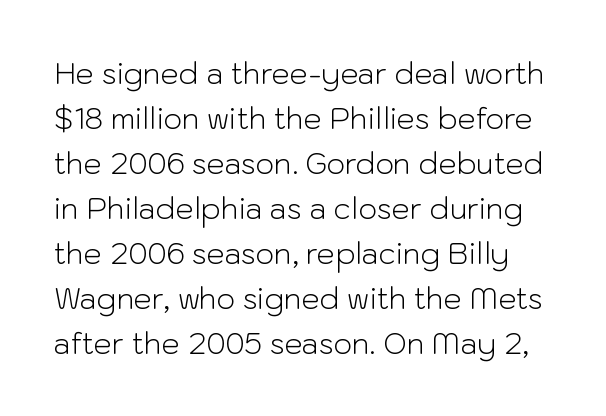
{"serif": "no", "italic": "no", "bold": "no", "weight": "light", "width": "normal", "stroke_contrast": "low", "x_height": "medium", "monospaced": "no", "underline": "no", "line_spacing": "normal", "line_spacing_ratio": 1.55, "letter_spacing": "normal", "letter_spacing_em": 0.0, "glyph_px": 29}
